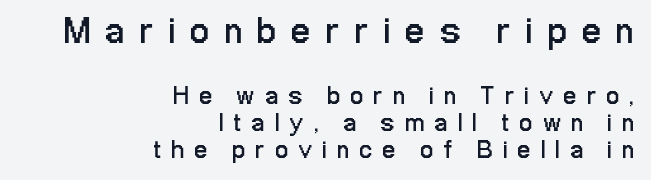
{"serif": "no", "italic": "no", "bold": "no", "weight": "regular", "width": "condensed", "stroke_contrast": "low", "x_height": "medium", "monospaced": "no", "underline": "no", "align": "right", "line_spacing": "tight", "line_spacing_ratio": 1.07, "letter_spacing": "wide", "letter_spacing_em": 0.43, "larger_block": "first", "size_ratio": 1.48, "glyph_px": 37}
